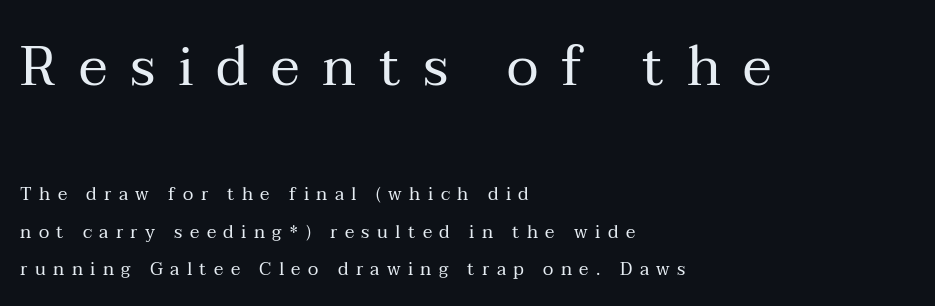
{"serif": "yes", "italic": "no", "bold": "no", "weight": "regular", "width": "normal", "stroke_contrast": "medium", "x_height": "medium", "monospaced": "no", "underline": "no", "align": "left", "line_spacing": "loose", "line_spacing_ratio": 2.08, "letter_spacing": "wide", "letter_spacing_em": 0.41, "larger_block": "first", "size_ratio": 3.06, "glyph_px": 55}
